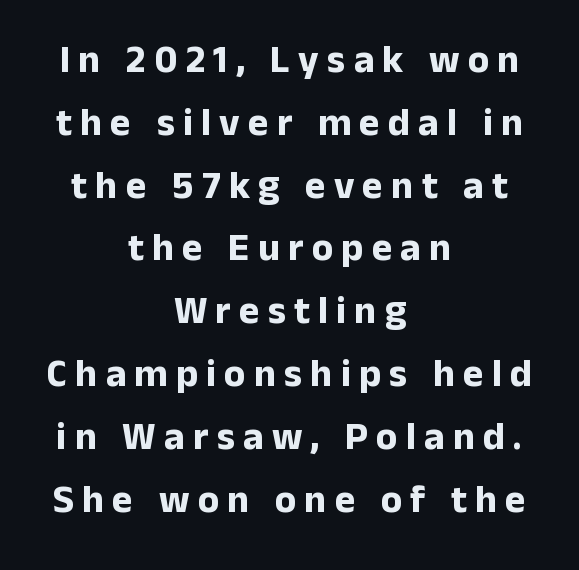
{"serif": "no", "italic": "no", "bold": "yes", "weight": "bold", "width": "normal", "stroke_contrast": "low", "x_height": "medium", "monospaced": "no", "underline": "no", "align": "center", "line_spacing": "normal", "line_spacing_ratio": 1.61, "letter_spacing": "wide", "letter_spacing_em": 0.21, "glyph_px": 39}
